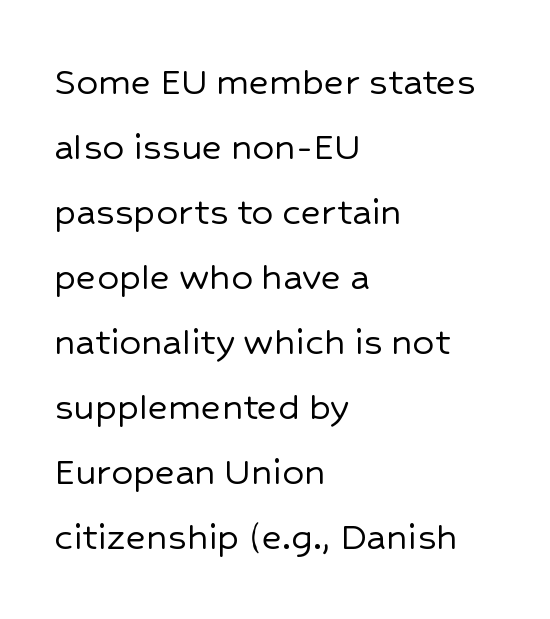
{"serif": "no", "italic": "no", "width": "normal", "stroke_contrast": "low", "x_height": "medium", "monospaced": "no", "underline": "no", "align": "left", "line_spacing": "normal", "line_spacing_ratio": 1.51, "letter_spacing": "normal", "letter_spacing_em": 0.0, "glyph_px": 43}
